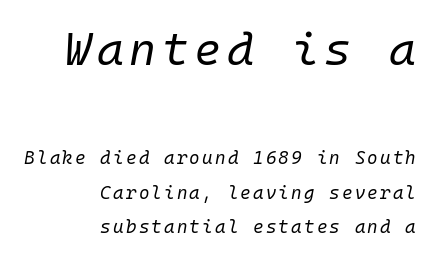
{"italic": "yes", "lean": "right", "slant_degrees": 10, "bold": "no", "weight": "regular", "width": "normal", "stroke_contrast": "low", "x_height": "medium", "monospaced": "yes", "underline": "no", "align": "right", "line_spacing": "loose", "line_spacing_ratio": 1.92, "larger_block": "first", "size_ratio": 2.56, "glyph_px": 46}
